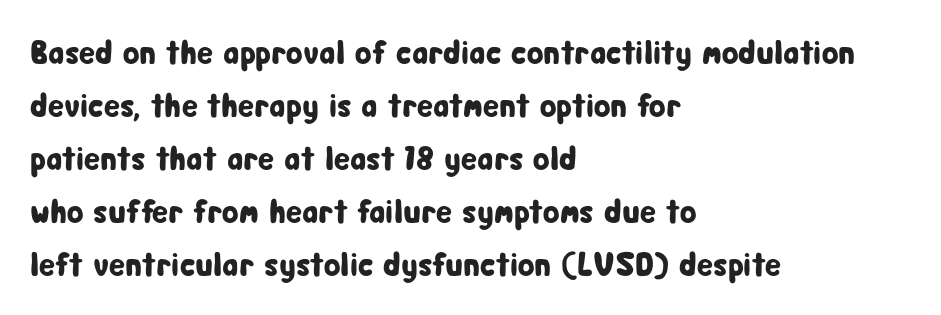
One glance says typical: line gaps are just what's usual. Decoration check: the copy has no underline. Rendered with straight, roman letterforms. Layout note: lines flush left. Spacing verdict: proportional, widths tailored to each character. This is sans-serif lettering, the kind often seen on screens and signage.
